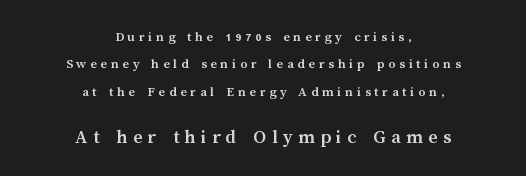
The image shows 20 px bold type, upright; set centered, loose line spacing (1.95x), unusually wide letter spacing (+0.27 em), not underlined; the second (bottom) block is 1.43x larger.
